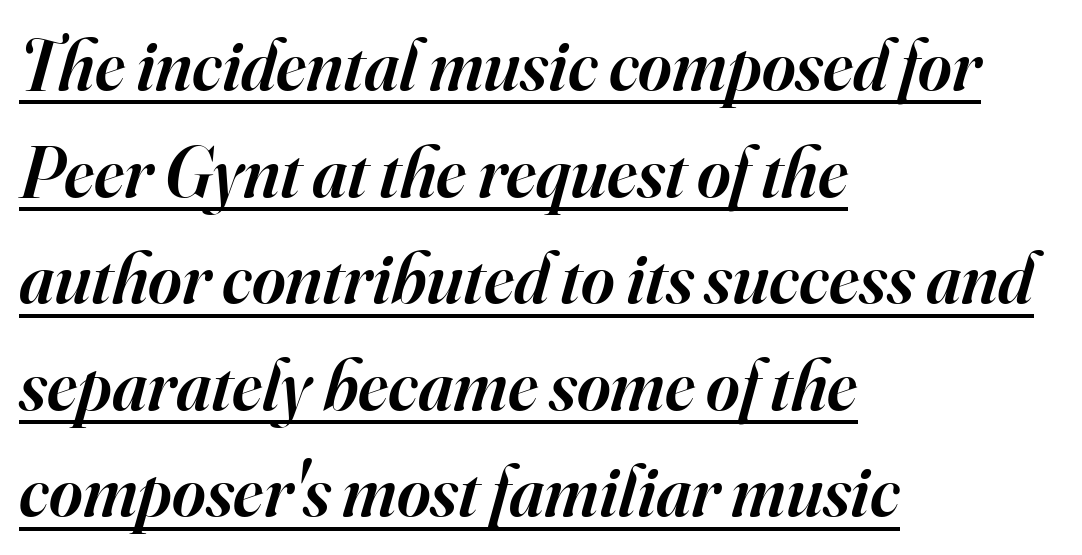
{"serif": "yes", "italic": "yes", "lean": "right", "slant_degrees": 16, "bold": "semi", "weight": "semibold", "width": "normal", "stroke_contrast": "high", "x_height": "small", "monospaced": "no", "underline": "yes", "align": "left", "line_spacing": "normal", "line_spacing_ratio": 1.48, "letter_spacing": "normal", "letter_spacing_em": 0.0, "glyph_px": 72}
